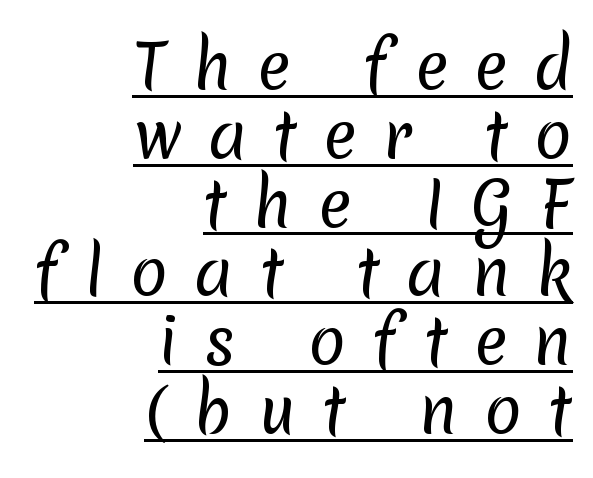
{"serif": "no", "bold": "no", "weight": "regular", "width": "normal", "stroke_contrast": "low", "x_height": "medium", "monospaced": "no", "underline": "yes", "align": "right", "line_spacing": "tight", "line_spacing_ratio": 1.11, "letter_spacing": "wide", "letter_spacing_em": 0.42, "glyph_px": 62}
